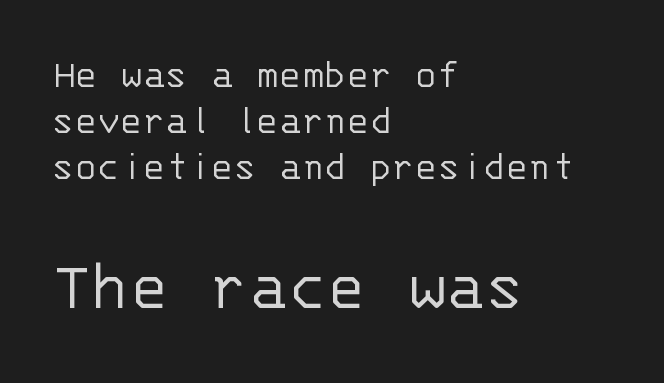
This sample has the even, mechanical cadence of fixed-width lettering. These lines keep a tight, regular rhythm from letter to letter. You could barely slide anything between these rows. Size hierarchy here favors the trailing block over the leading one. Unlike a traditional serif, this face leaves its strokes unadorned. Rendered with straight, roman letterforms.
